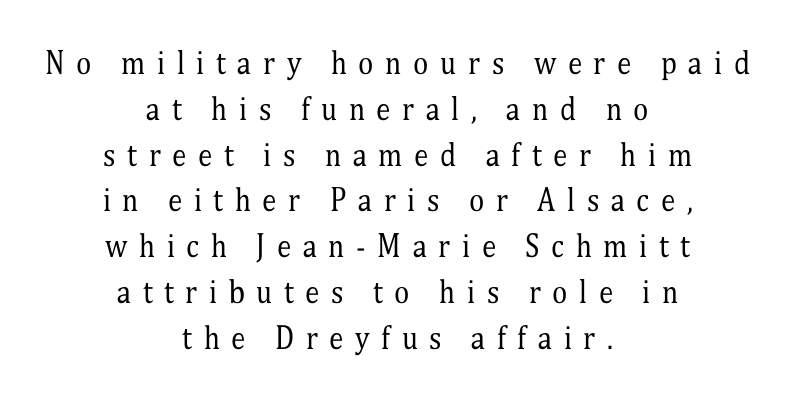
The image shows 29 px regular-weight, condensed serif type, upright; set centered, normal line spacing (1.58x), unusually wide letter spacing (+0.4 em), not underlined; medium stroke contrast and a medium x-height.
